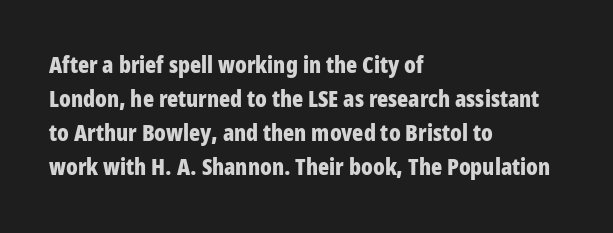
{"italic": "no", "bold": "yes", "underline": "no", "align": "left", "line_spacing": "normal", "line_spacing_ratio": 1.48, "letter_spacing": "normal", "letter_spacing_em": 0.0, "glyph_px": 23}
